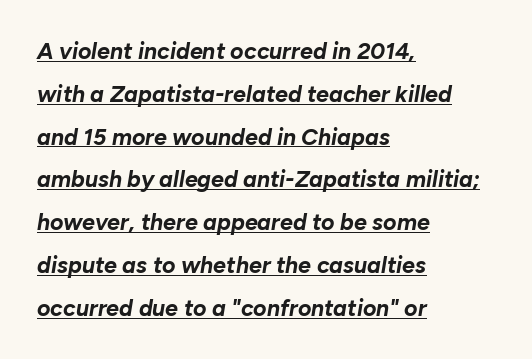
Does a line run under the words? Yes, clearly. A typesetter would mark this as italic. Each word holds together tightly as a unit, with standard inter-letter gaps. Summary of weight: heavy, a full bold.
